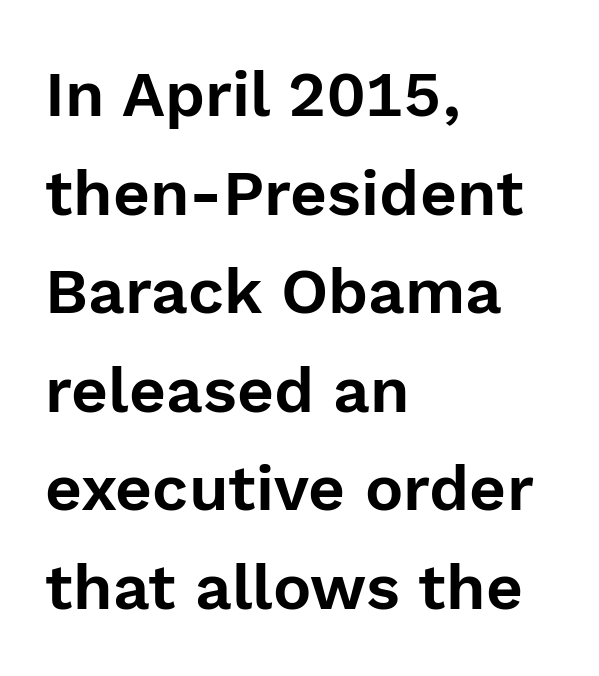
Q: Is the text italic (slanted)? A: No, it is upright.
Q: Is the typeface a serif or a sans-serif typeface? A: Sans-serif.
Q: Is the text underlined? A: No.
Q: How is the paragraph aligned? A: Left-aligned.
Q: Is the spacing between letters normal or unusually wide? A: Normal.
Q: Is the spacing between lines tight, normal or loose? A: Normal.
Q: Width (condensed, normal, or wide)? A: Normal.
Q: x-height? A: Medium.
Q: Monospaced? A: No.
